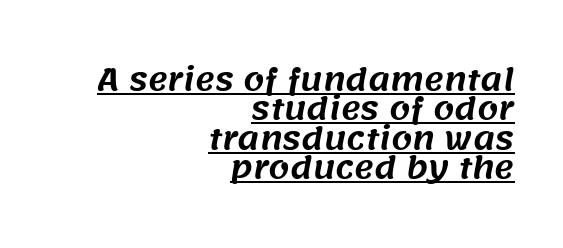
Q: Is the typeface a serif or a sans-serif typeface? A: Sans-serif.
Q: Is the text underlined? A: Yes.
Q: How is the paragraph aligned? A: Right-aligned.
Q: Is the spacing between letters normal or unusually wide? A: Normal.
Q: Is the spacing between lines tight, normal or loose? A: Tight.
Q: Width (condensed, normal, or wide)? A: Normal.
Q: Stroke contrast? A: Medium.
Q: x-height? A: Large.
Q: Monospaced? A: No.
